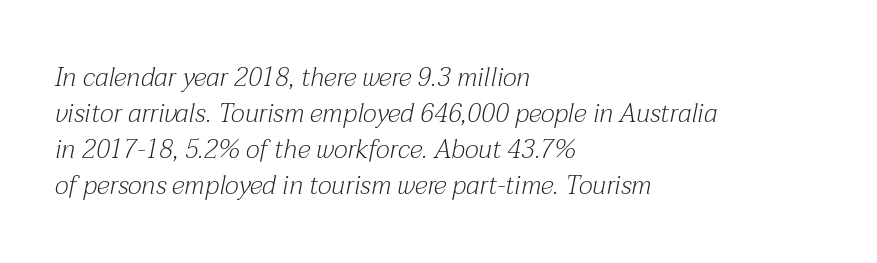
Q: Is the text bold? A: No.
Q: Is the text italic (slanted)? A: Yes, it leans right by about 12 degrees.
Q: Is the text underlined? A: No.
Q: How is the paragraph aligned? A: Left-aligned.
Q: Is the spacing between letters normal or unusually wide? A: Normal.
Q: Is the spacing between lines tight, normal or loose? A: Normal.
